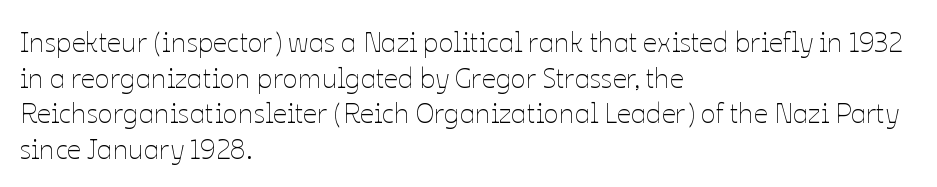
{"italic": "no", "bold": "no", "weight": "thin", "width": "normal", "stroke_contrast": "low", "x_height": "medium", "monospaced": "no", "underline": "no", "align": "left", "line_spacing": "normal", "line_spacing_ratio": 1.27, "letter_spacing": "normal", "letter_spacing_em": 0.0, "glyph_px": 28}
